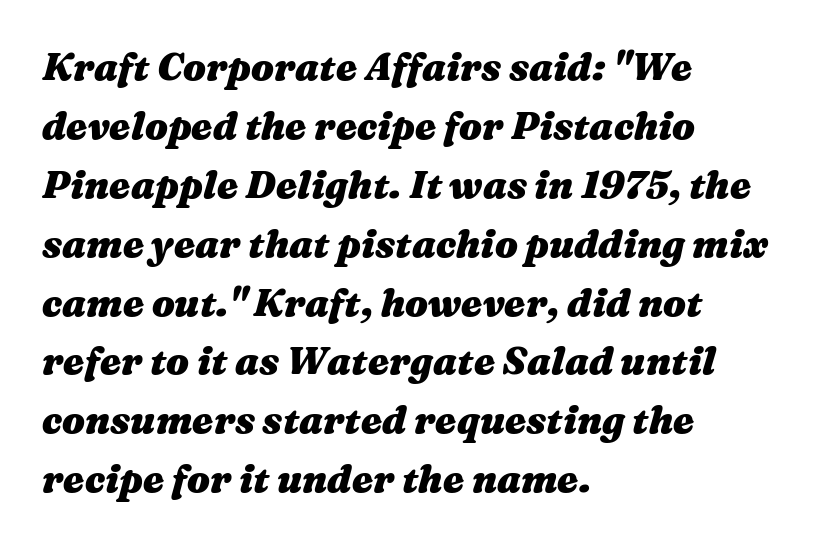
Caption: standard tracking, unaltered. Glance below the letters and you will spot only blank space. The glyphs look as if they've been sheared to an angle. Emphasis by weight is at full strength: bold. The paragraph shown leans on its left margin.
